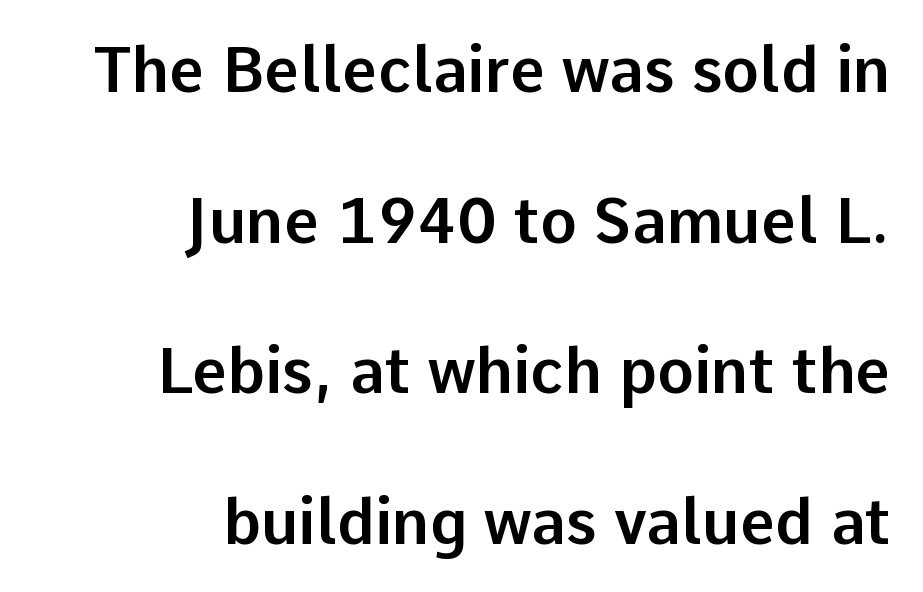
Q: Is the text italic (slanted)? A: No, it is upright.
Q: Is the typeface a serif or a sans-serif typeface? A: Sans-serif.
Q: Is the text underlined? A: No.
Q: How is the paragraph aligned? A: Right-aligned.
Q: Is the spacing between letters normal or unusually wide? A: Normal.
Q: Is the spacing between lines tight, normal or loose? A: Loose.
Q: Width (condensed, normal, or wide)? A: Normal.
Q: Stroke contrast? A: Low.
Q: x-height? A: Medium.
Q: Monospaced? A: No.
